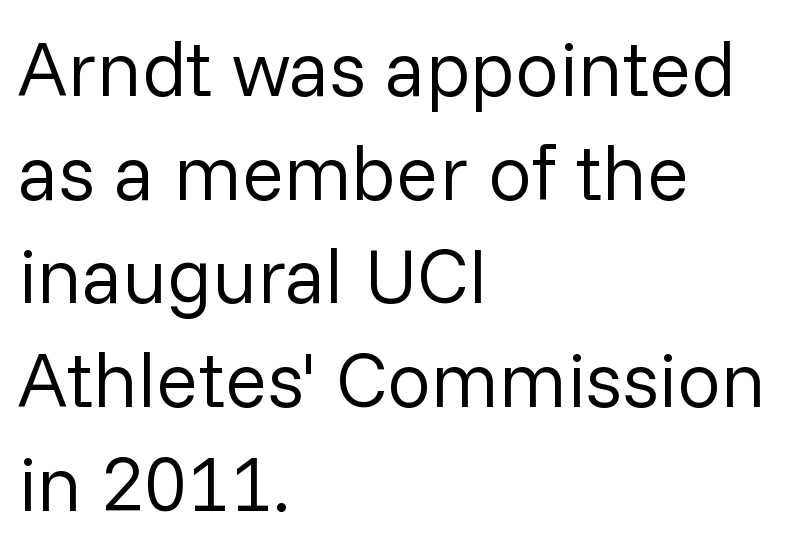
Q: Is the text bold? A: No.
Q: Is the text italic (slanted)? A: No, it is upright.
Q: Is the typeface a serif or a sans-serif typeface? A: Sans-serif.
Q: Is the text underlined? A: No.
Q: How is the paragraph aligned? A: Left-aligned.
Q: Is the spacing between letters normal or unusually wide? A: Normal.
Q: Is the spacing between lines tight, normal or loose? A: Normal.
Q: Width (condensed, normal, or wide)? A: Normal.
Q: Stroke contrast? A: Low.
Q: x-height? A: Medium.
Q: Monospaced? A: No.
